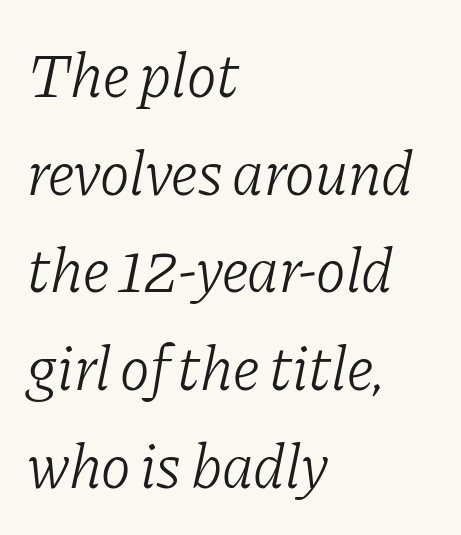
Q: Is the text bold? A: No.
Q: Is the text italic (slanted)? A: Yes, it leans right by about 11 degrees.
Q: Is the typeface a serif or a sans-serif typeface? A: Serif.
Q: Is the text underlined? A: No.
Q: How is the paragraph aligned? A: Left-aligned.
Q: Is the spacing between letters normal or unusually wide? A: Normal.
Q: Is the spacing between lines tight, normal or loose? A: Normal.
Q: Width (condensed, normal, or wide)? A: Normal.
Q: Stroke contrast? A: Low.
Q: x-height? A: Medium.
Q: Monospaced? A: No.
